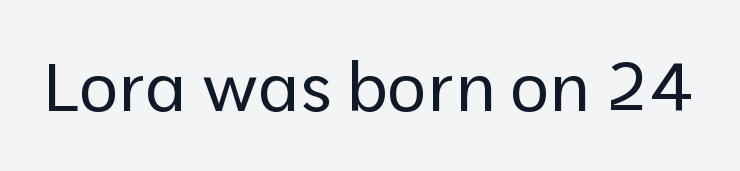
The image shows 68 px regular-weight sans-serif type, upright; set normal letter spacing, not underlined; low stroke contrast and a medium x-height.
